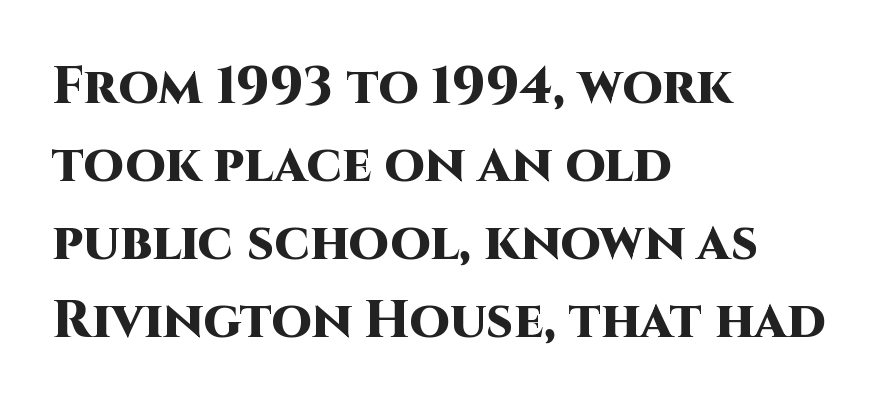
The paragraph has a hard left edge and a soft right edge. Tracking value appears to be zero — textbook default spacing. Heft: maximum for text — a bold. No italicization has been applied; the sample stays upright. Varying glyph widths throughout — classic text-font behaviour.
